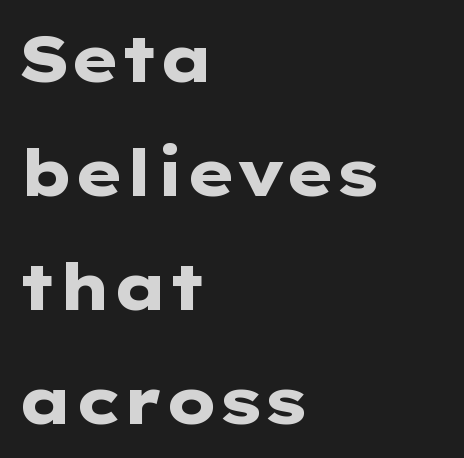
Q: Is the text bold? A: Yes.
Q: Is the text italic (slanted)? A: No, it is upright.
Q: Is the typeface a serif or a sans-serif typeface? A: Sans-serif.
Q: Is the text underlined? A: No.
Q: How is the paragraph aligned? A: Left-aligned.
Q: Is the spacing between letters normal or unusually wide? A: Normal.
Q: Width (condensed, normal, or wide)? A: Wide.
Q: Stroke contrast? A: Low.
Q: x-height? A: Medium.
Q: Monospaced? A: No.
